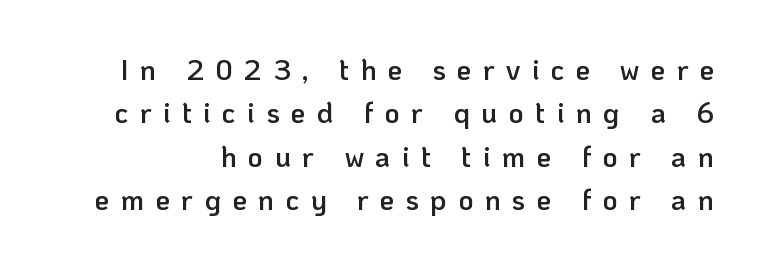
Vertical spacing — default. The letters stand straight up with perfectly vertical stems. The face used here is proportionally spaced, like ordinary book or web type. The zone under the glyphs is completely vacant.
